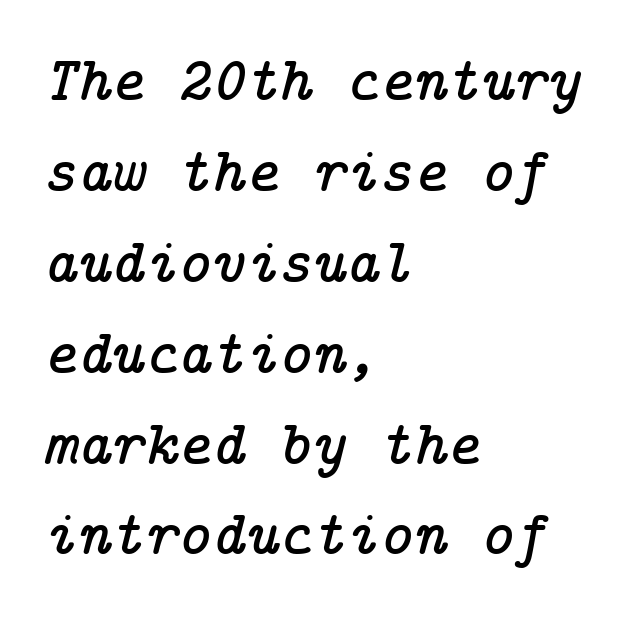
Q: Is the text italic (slanted)? A: Yes, it leans right by about 14 degrees.
Q: Is the typeface a serif or a sans-serif typeface? A: Serif.
Q: Is the text underlined? A: No.
Q: How is the paragraph aligned? A: Left-aligned.
Q: Is the spacing between letters normal or unusually wide? A: Normal.
Q: Is the spacing between lines tight, normal or loose? A: Normal.
Q: Width (condensed, normal, or wide)? A: Normal.
Q: Stroke contrast? A: Low.
Q: x-height? A: Medium.
